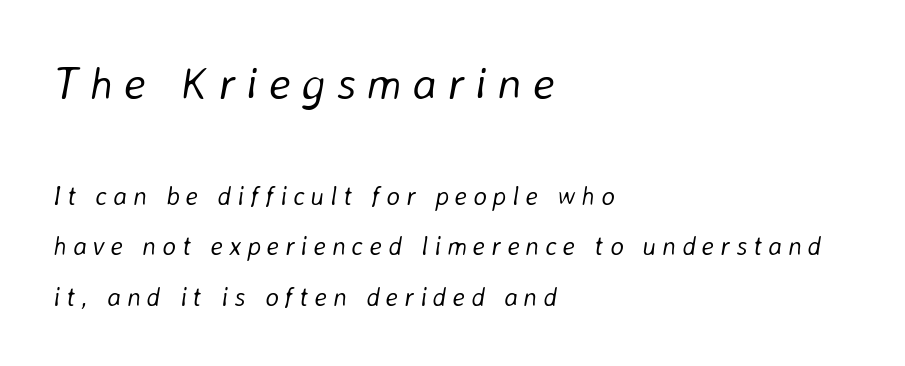
{"italic": "yes", "lean": "right", "slant_degrees": 8, "bold": "no", "weight": "light", "width": "normal", "stroke_contrast": "low", "x_height": "medium", "monospaced": "no", "underline": "no", "align": "left", "line_spacing": "loose", "line_spacing_ratio": 1.94, "letter_spacing": "wide", "letter_spacing_em": 0.23, "larger_block": "first", "size_ratio": 1.77, "glyph_px": 46}
